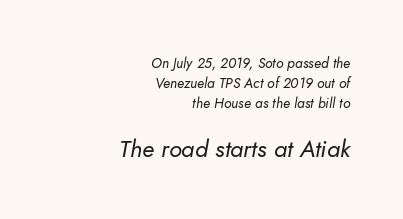
Q: Is the text bold? A: No.
Q: Is the text italic (slanted)? A: Yes, it leans right by about 10 degrees.
Q: Is the text underlined? A: No.
Q: How is the paragraph aligned? A: Right-aligned.
Q: Is the spacing between letters normal or unusually wide? A: Normal.
Q: Is the spacing between lines tight, normal or loose? A: Normal.
Q: Which block of text is set in a larger size, the first (top) or the second (bottom)? A: The second (bottom) one.
